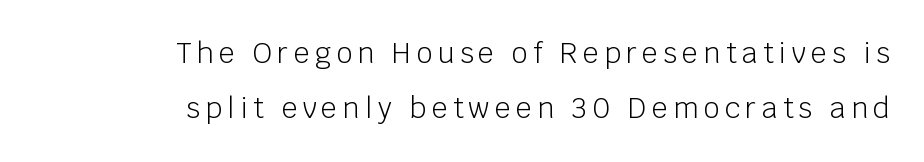
The text was rendered using a sans face with plain stroke endings. The strokes are not fattened; the text isn't bold. The rendering uses natural spacing where letterforms have individual widths. Widely set lines give the paragraph a tall, airy silhouette. The rag falls on the left side of this text block.
